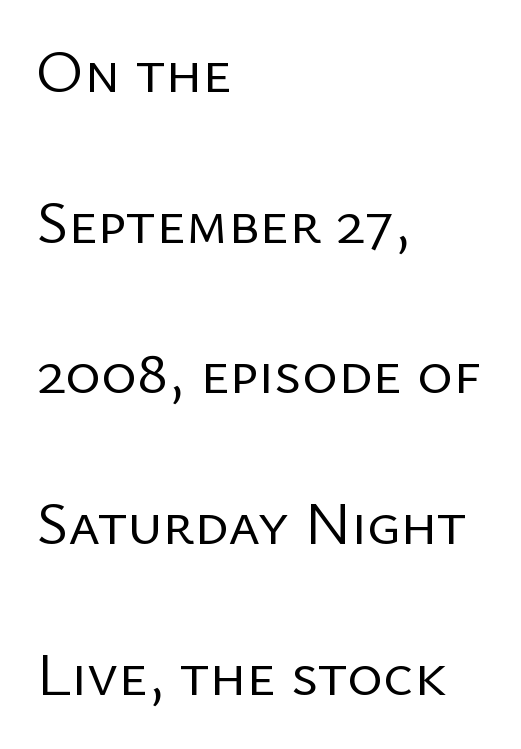
The image shows 61 px regular-weight sans-serif type, upright; set left-aligned, loose line spacing (2.47x), normal letter spacing, not underlined; low stroke contrast and a medium x-height.
